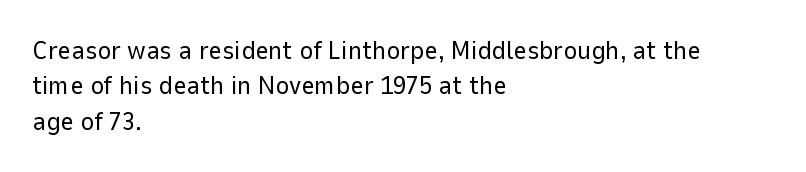
Vertically, the passage feels balanced, rows spaced as you'd expect. No italicization has been applied; the sample stays upright. A bare baseline throughout the passage. Think standard paragraph weight, or any step lighter than that.
